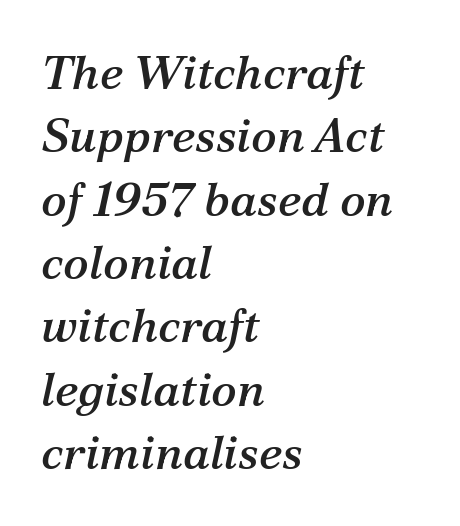
The image shows 48 px serif type, italic (leaning right); set left-aligned, normal line spacing (1.32x), normal letter spacing, not underlined; medium stroke contrast and a medium x-height.
